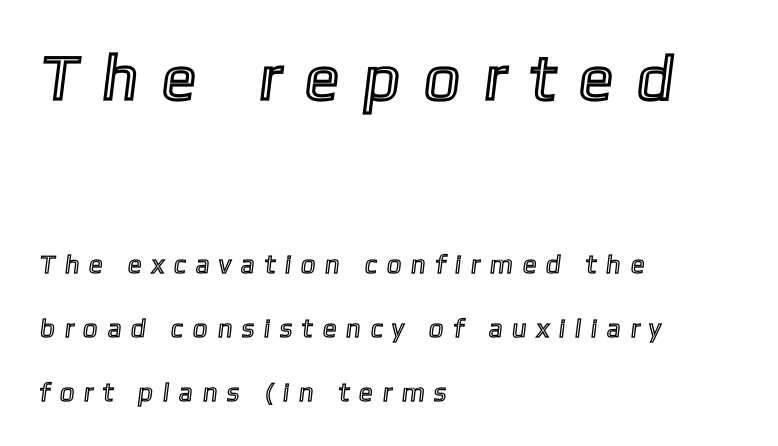
Q: Is the text underlined? A: No.
Q: How is the paragraph aligned? A: Left-aligned.
Q: Is the spacing between letters normal or unusually wide? A: Unusually wide.
Q: Is the spacing between lines tight, normal or loose? A: Loose.
Q: Which block of text is set in a larger size, the first (top) or the second (bottom)? A: The first (top) one.
Q: Width (condensed, normal, or wide)? A: Normal.
Q: x-height? A: Medium.
Q: Monospaced? A: No.
